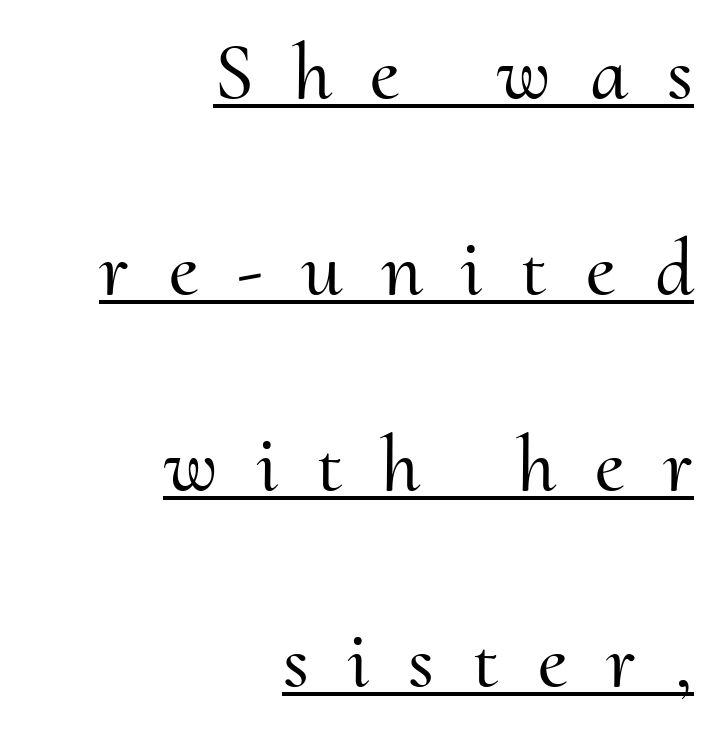
The image shows 80 px serif type, upright; set right-aligned, loose line spacing (2.45x), unusually wide letter spacing (+0.49 em), underlined; medium stroke contrast and a small x-height.
